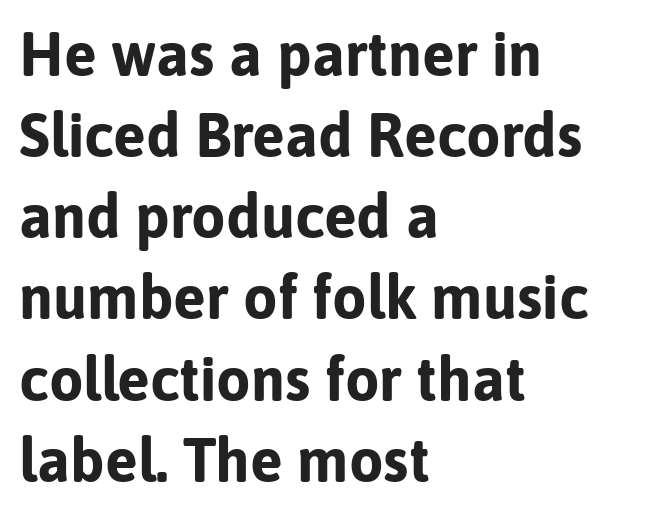
Q: Is the text bold? A: Yes.
Q: Is the text italic (slanted)? A: No, it is upright.
Q: Is the typeface a serif or a sans-serif typeface? A: Sans-serif.
Q: Is the text underlined? A: No.
Q: How is the paragraph aligned? A: Left-aligned.
Q: Is the spacing between letters normal or unusually wide? A: Normal.
Q: Is the spacing between lines tight, normal or loose? A: Normal.
Q: Width (condensed, normal, or wide)? A: Normal.
Q: Stroke contrast? A: Low.
Q: x-height? A: Medium.
Q: Monospaced? A: No.
